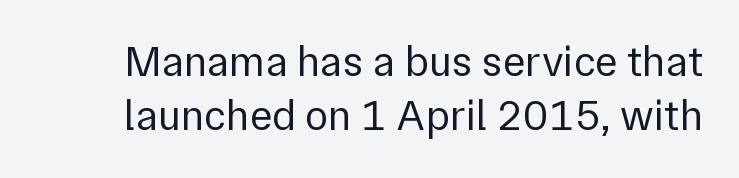
Q: Is the text bold? A: No.
Q: Is the text italic (slanted)? A: No, it is upright.
Q: Is the typeface a serif or a sans-serif typeface? A: Sans-serif.
Q: Is the text underlined? A: No.
Q: Is the spacing between letters normal or unusually wide? A: Normal.
Q: Is the spacing between lines tight, normal or loose? A: Normal.
Q: Width (condensed, normal, or wide)? A: Normal.
Q: Stroke contrast? A: Low.
Q: x-height? A: Medium.
Q: Monospaced? A: No.
